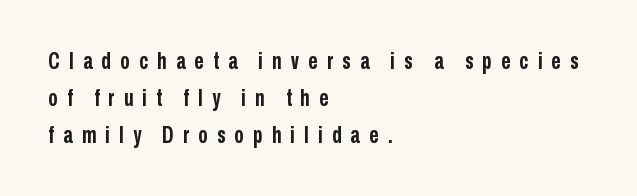
Q: Is the text bold? A: Yes.
Q: Is the text italic (slanted)? A: No, it is upright.
Q: Is the text underlined? A: No.
Q: How is the paragraph aligned? A: Left-aligned.
Q: Is the spacing between letters normal or unusually wide? A: Unusually wide.
Q: Is the spacing between lines tight, normal or loose? A: Normal.
